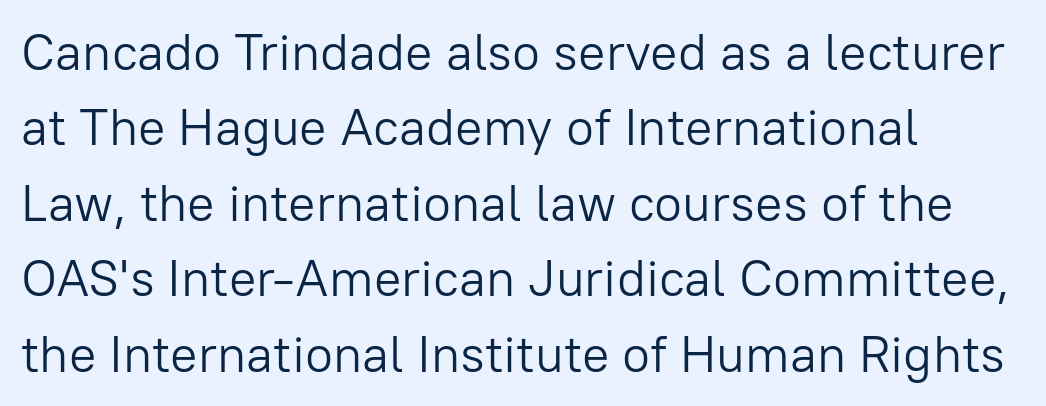
The image shows 51 px light sans-serif type, upright; set left-aligned, normal line spacing (1.48x), normal letter spacing, not underlined; low stroke contrast and a medium x-height.
